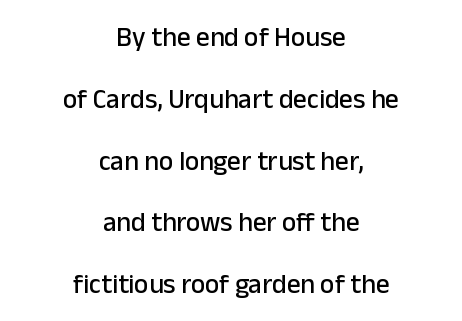
{"italic": "no", "underline": "no", "align": "center", "line_spacing": "loose", "line_spacing_ratio": 2.29, "letter_spacing": "normal", "letter_spacing_em": 0.0, "glyph_px": 27}
